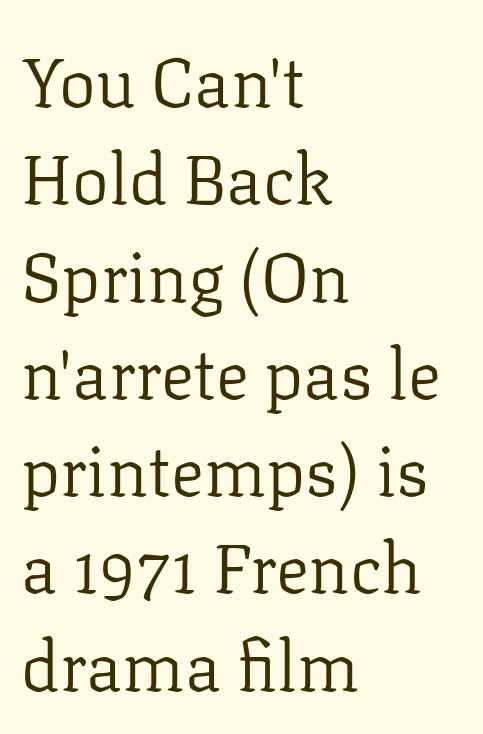
The image shows 69 px regular-weight serif type, upright; set left-aligned, normal line spacing (1.41x), normal letter spacing, not underlined; low stroke contrast and a medium x-height.
